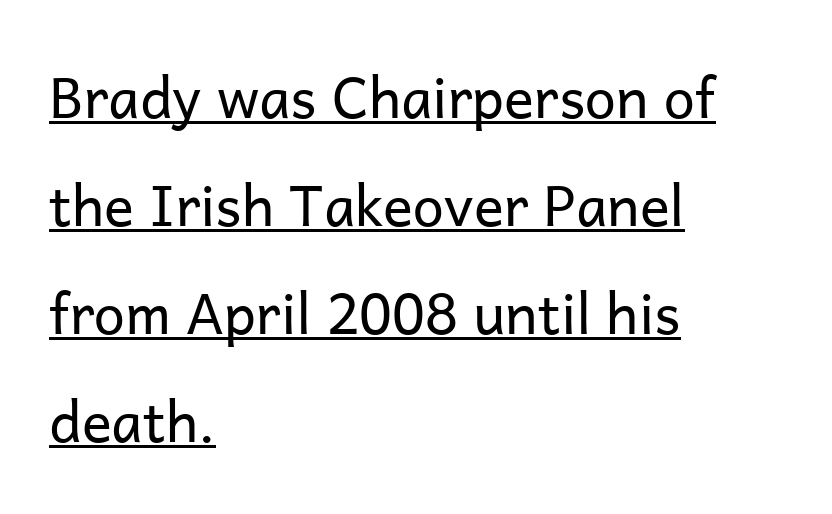
The image shows 56 px regular-weight sans-serif type, upright; set left-aligned, loose line spacing (1.93x), normal letter spacing, underlined; low stroke contrast and a medium x-height.
